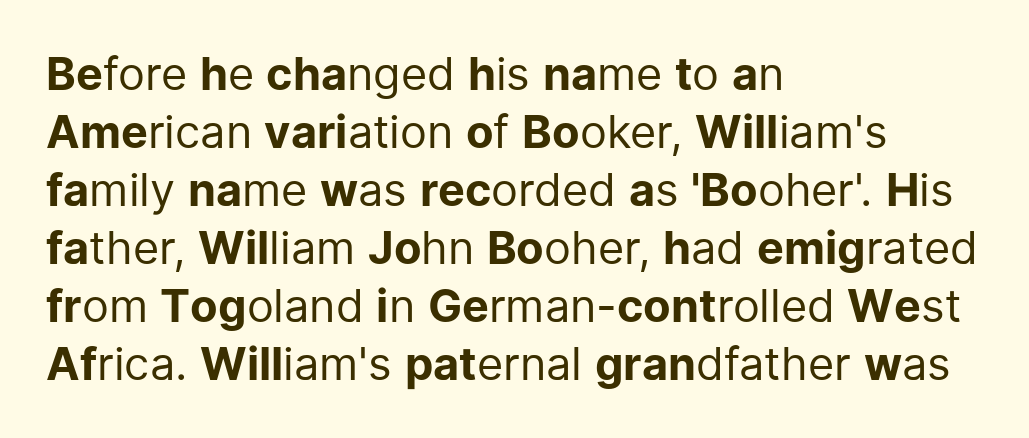
The specimen reads as upright at a glance. Line starts are locked; line ends wander. You could not count columns in this text — the font is proportionally spaced. Glyph-to-glyph distance matches everyday printed text. The font sits on the lighter half of the weight spectrum, regular included. The letters carry no serifs — their stems end cleanly without finishing strokes.
